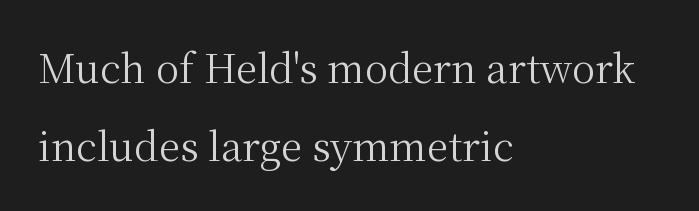
Q: Is the text bold? A: No.
Q: Is the text italic (slanted)? A: No, it is upright.
Q: Is the typeface a serif or a sans-serif typeface? A: Serif.
Q: Is the text underlined? A: No.
Q: How is the paragraph aligned? A: Left-aligned.
Q: Is the spacing between letters normal or unusually wide? A: Normal.
Q: Is the spacing between lines tight, normal or loose? A: Loose.
Q: Width (condensed, normal, or wide)? A: Normal.
Q: Stroke contrast? A: Medium.
Q: x-height? A: Medium.
Q: Monospaced? A: No.
